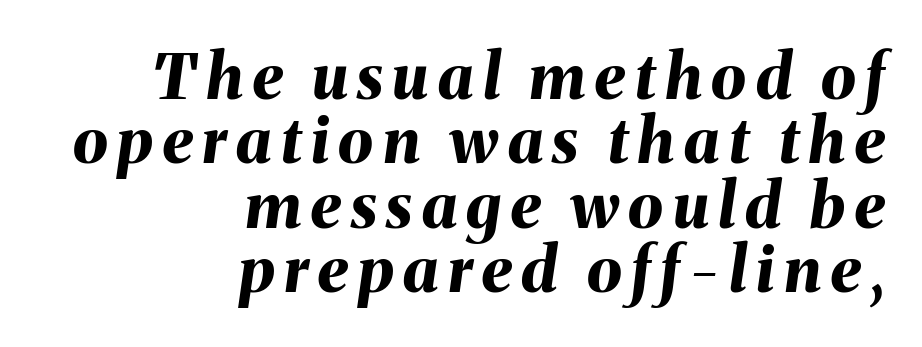
The image shows 63 px bold type, italic (leaning right); set right-aligned, tight line spacing (1.02x), not underlined; medium stroke contrast and a medium x-height.
